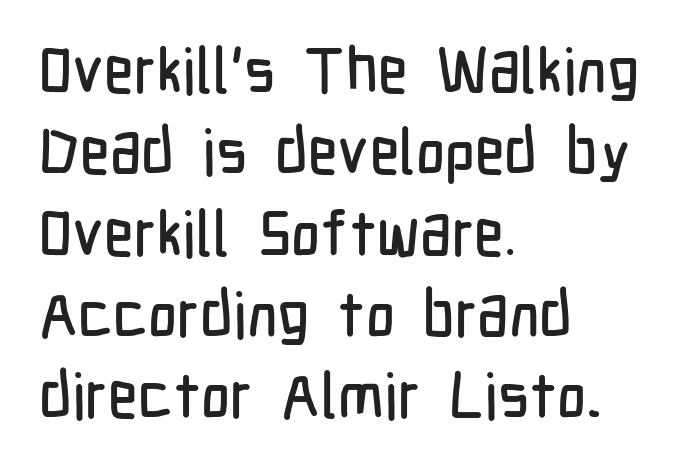
Q: Is the text italic (slanted)? A: No, it is upright.
Q: Is the typeface a serif or a sans-serif typeface? A: Sans-serif.
Q: Is the text underlined? A: No.
Q: How is the paragraph aligned? A: Left-aligned.
Q: Is the spacing between letters normal or unusually wide? A: Normal.
Q: Is the spacing between lines tight, normal or loose? A: Normal.
Q: Width (condensed, normal, or wide)? A: Condensed.
Q: Stroke contrast? A: Low.
Q: x-height? A: Medium.
Q: Monospaced? A: No.
